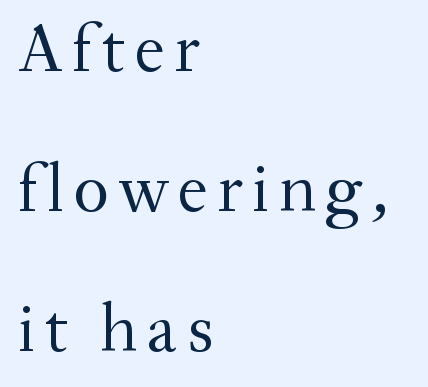
Type without underlining. This is the regular roman posture of the typeface. The rendering uses a large line-height, opening up the rows. A classic flush-left, rag-right setting is used for this passage.
